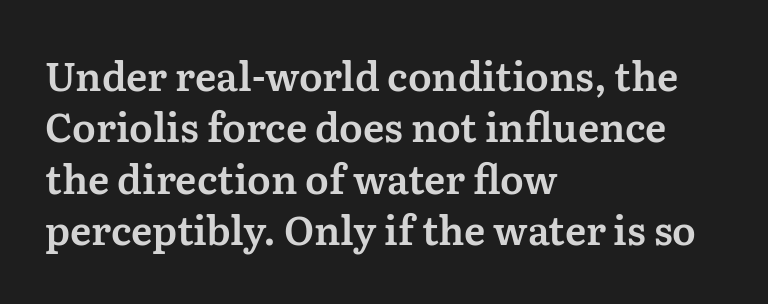
{"serif": "yes", "italic": "no", "width": "normal", "stroke_contrast": "medium", "x_height": "medium", "monospaced": "no", "underline": "no", "align": "left", "line_spacing": "normal", "line_spacing_ratio": 1.32, "letter_spacing": "normal", "letter_spacing_em": 0.0, "glyph_px": 39}
